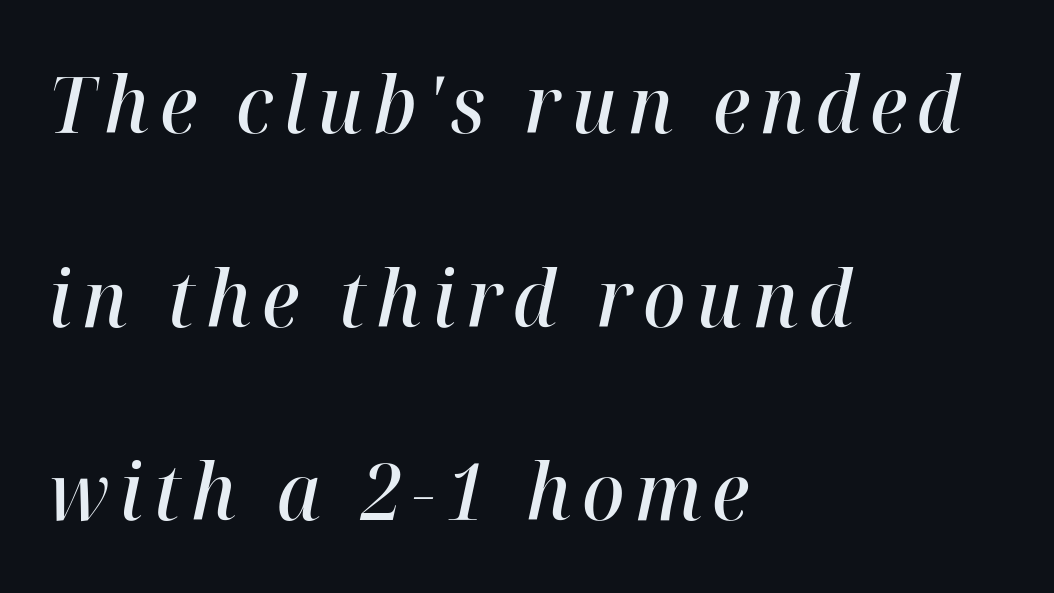
This sample has the flowing, uneven cadence of proportional lettering. Check under the words: just untouched page. Weight: semibold (demi). The whole block is typeset with a tilt. The compositor pushed each line to the left boundary.
